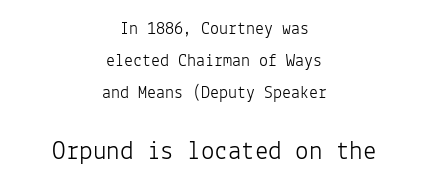
{"italic": "no", "bold": "no", "underline": "no", "align": "center", "line_spacing_ratio": 1.79, "letter_spacing": "normal", "letter_spacing_em": 0.0, "larger_block": "second", "size_ratio": 1.5, "glyph_px": 27}
